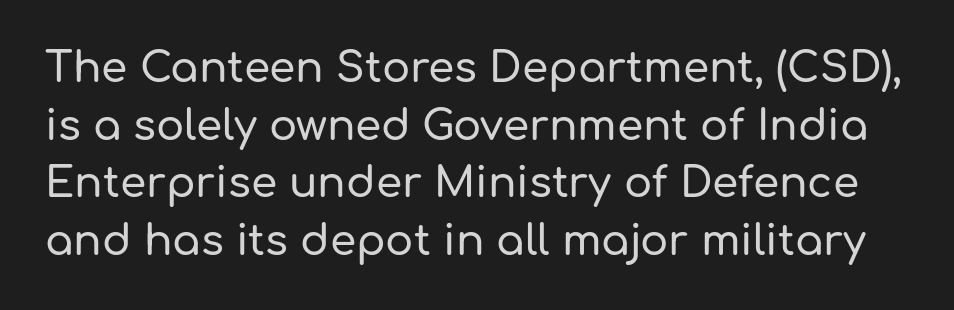
The image shows 42 px sans-serif type, upright; set normal line spacing (1.37x), normal letter spacing, not underlined; low stroke contrast and a medium x-height.
